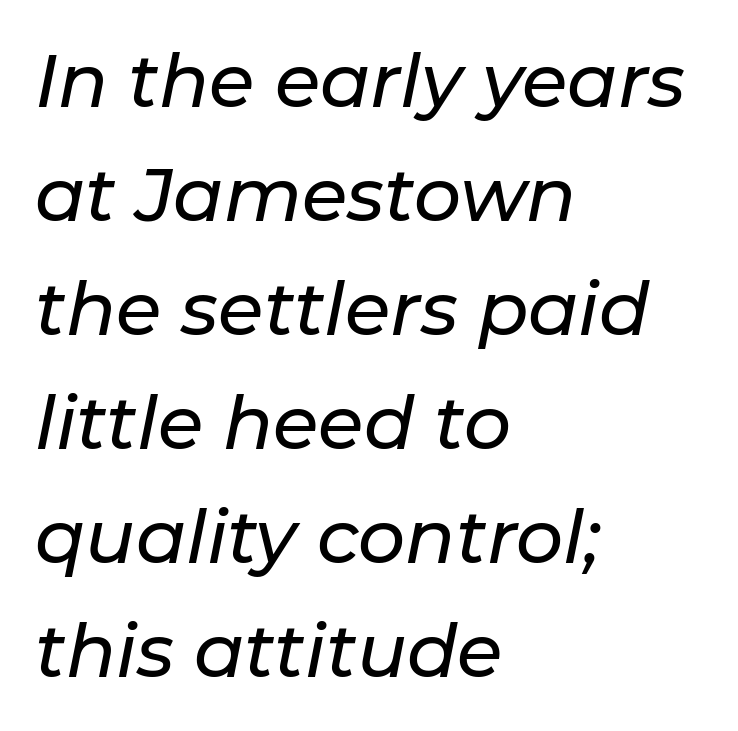
{"italic": "yes", "lean": "right", "slant_degrees": 11, "width": "normal", "stroke_contrast": "low", "x_height": "medium", "monospaced": "no", "underline": "no", "align": "left", "line_spacing": "normal", "line_spacing_ratio": 1.54, "letter_spacing": "normal", "letter_spacing_em": 0.0, "glyph_px": 74}
